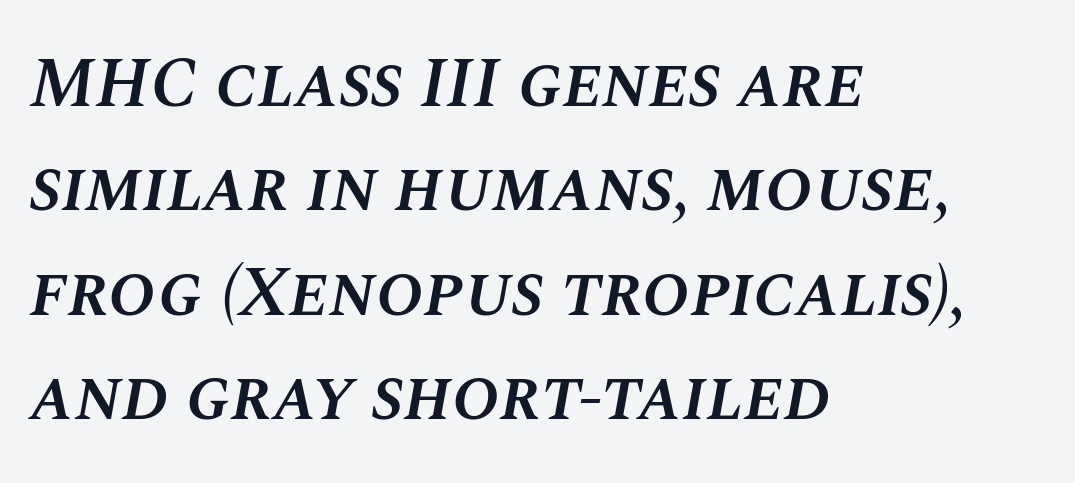
The image shows 71 px semibold type, italic (leaning right); set left-aligned, normal line spacing (1.47x), normal letter spacing, not underlined; medium stroke contrast and a large x-height.
